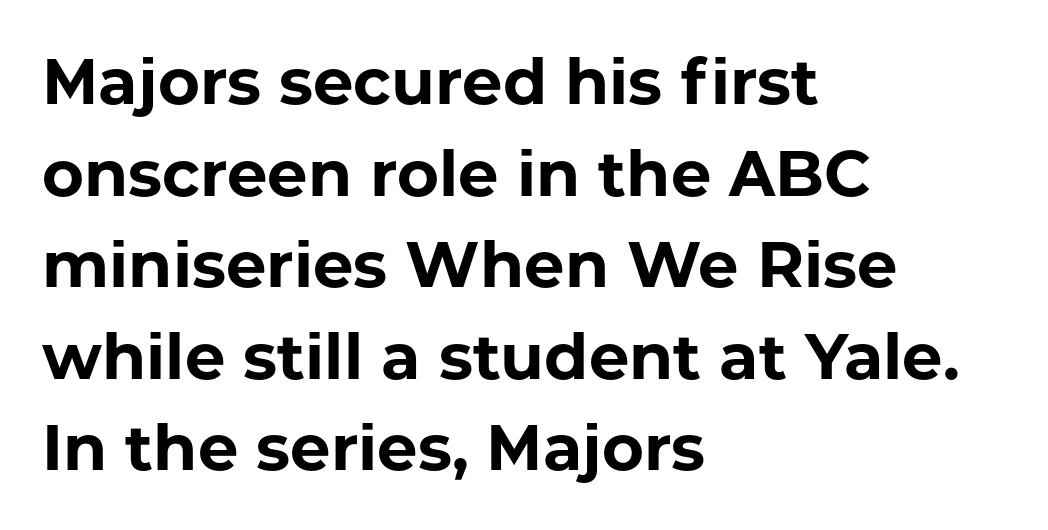
The image shows 64 px bold sans-serif type, upright; set left-aligned, normal line spacing (1.43x), normal letter spacing, not underlined; low stroke contrast and a medium x-height.
